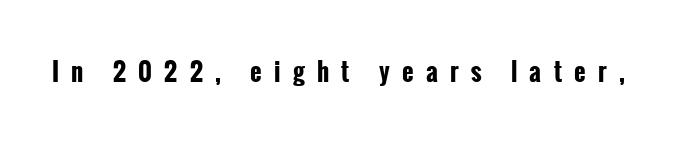
Q: Is the text bold? A: Yes.
Q: Is the text italic (slanted)? A: No, it is upright.
Q: Is the text underlined? A: No.
Q: Is the spacing between letters normal or unusually wide? A: Unusually wide.
